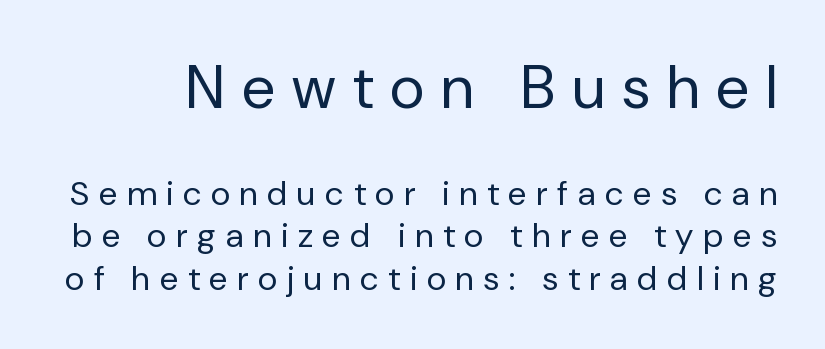
{"serif": "no", "italic": "no", "bold": "no", "weight": "regular", "width": "normal", "stroke_contrast": "low", "x_height": "medium", "monospaced": "no", "underline": "no", "line_spacing": "normal", "line_spacing_ratio": 1.25, "letter_spacing": "wide", "letter_spacing_em": 0.29, "larger_block": "first", "size_ratio": 1.76, "glyph_px": 60}
